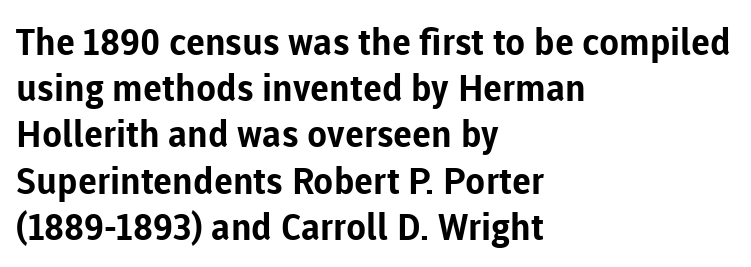
{"serif": "no", "italic": "no", "bold": "yes", "weight": "bold", "width": "normal", "stroke_contrast": "low", "x_height": "medium", "monospaced": "no", "underline": "no", "align": "left", "line_spacing": "normal", "line_spacing_ratio": 1.25, "letter_spacing": "normal", "letter_spacing_em": 0.0, "glyph_px": 37}
